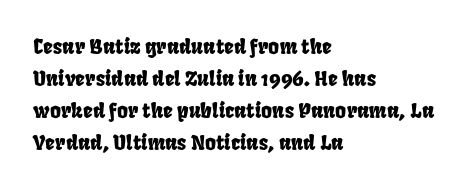
{"underline": "no", "align": "left", "line_spacing": "normal", "line_spacing_ratio": 1.52, "letter_spacing": "normal", "letter_spacing_em": 0.0, "glyph_px": 21}
